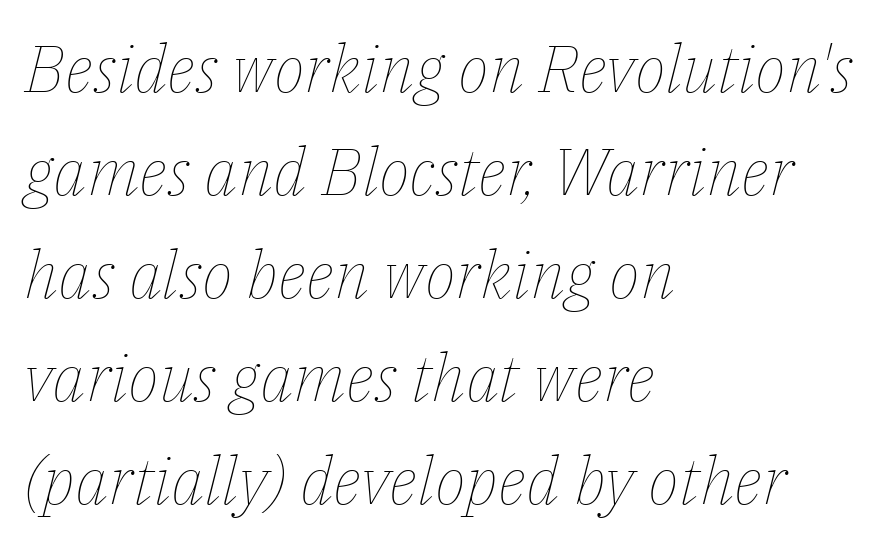
The image shows 66 px thin type, italic (leaning right); set left-aligned, normal line spacing (1.56x), normal letter spacing, not underlined; low stroke contrast and a medium x-height.
